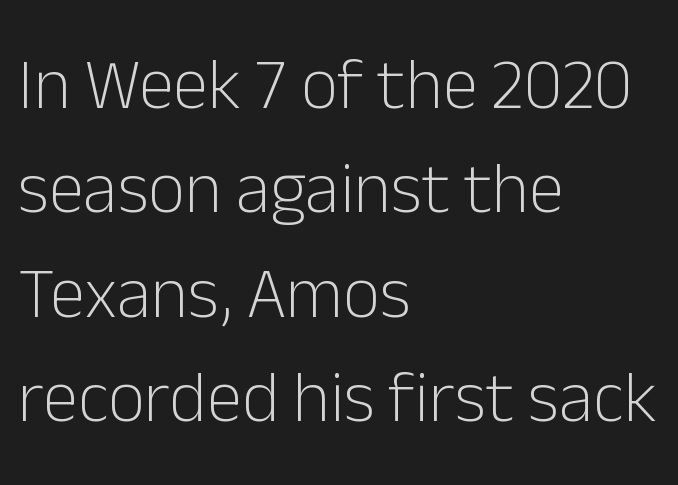
{"serif": "no", "italic": "no", "bold": "no", "weight": "light", "width": "normal", "stroke_contrast": "low", "x_height": "medium", "monospaced": "no", "underline": "no", "align": "left", "line_spacing": "normal", "line_spacing_ratio": 1.45, "letter_spacing": "normal", "letter_spacing_em": 0.0, "glyph_px": 72}
